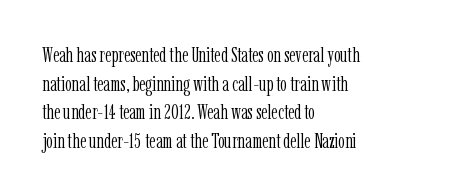
{"italic": "no", "bold": "no", "underline": "no", "align": "left", "line_spacing": "normal", "line_spacing_ratio": 1.36, "letter_spacing": "normal", "letter_spacing_em": 0.0, "glyph_px": 21}
